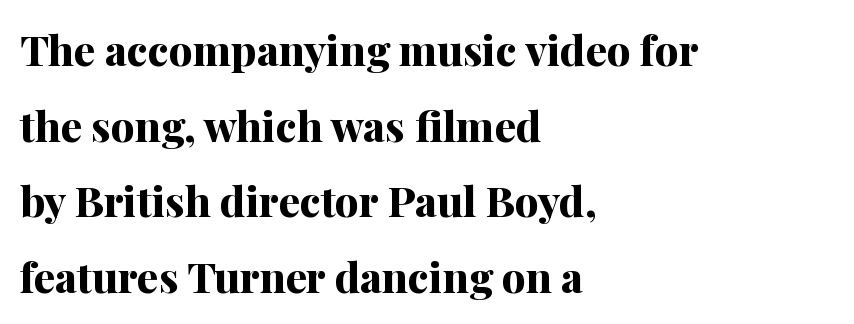
{"serif": "yes", "italic": "no", "bold": "yes", "weight": "bold", "width": "normal", "stroke_contrast": "medium", "x_height": "medium", "monospaced": "no", "underline": "no", "align": "left", "line_spacing_ratio": 1.8, "letter_spacing": "normal", "letter_spacing_em": 0.0, "glyph_px": 42}
